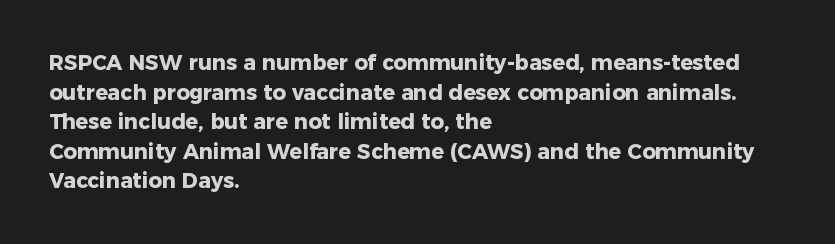
The vertical gap from one line to the next is medium. Beneath every word, the page is bare. Nothing unusual about the tracking: characters are spaced as the font intends. Its strokes are broad and dark, the hallmark of bold type. This sample uses an upright cut, with every glyph sitting square on the baseline. If you drew a ruler down the left edge, every line would touch it.
